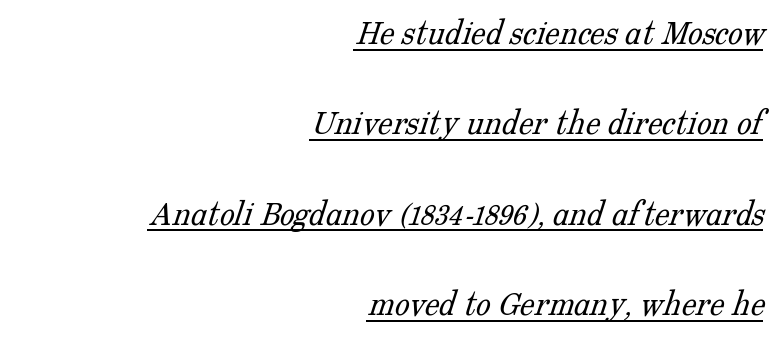
The image shows 37 px light serif type; set right-aligned, loose line spacing (2.44x), normal letter spacing, underlined; low stroke contrast and a medium x-height.
